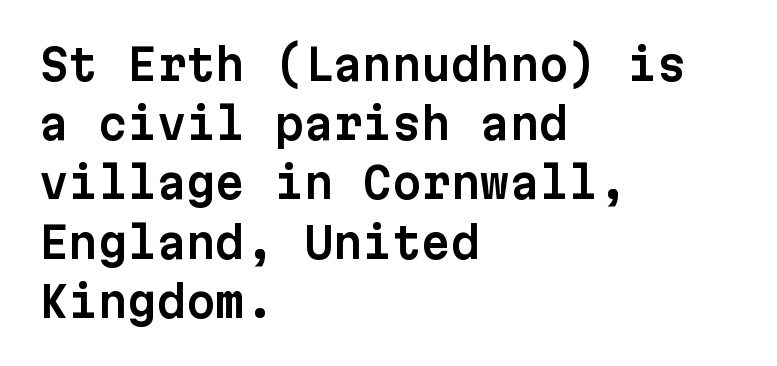
The specimen omits any rule beneath the text block's lines. Fixed-width glyphs throughout — classic coding-font behaviour. In terms of letterform style, serifs are entirely absent. The rows are spaced the way most documents space them.
